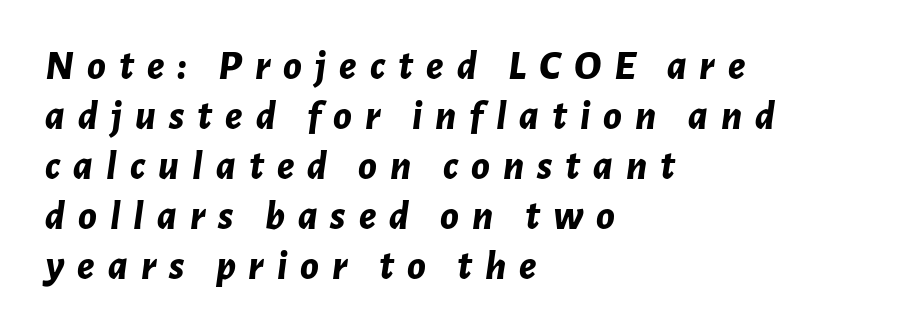
{"italic": "yes", "lean": "right", "slant_degrees": 7, "bold": "yes", "weight": "bold", "width": "normal", "stroke_contrast": "low", "x_height": "medium", "monospaced": "no", "underline": "no", "align": "left", "line_spacing_ratio": 1.19, "letter_spacing": "wide", "letter_spacing_em": 0.31, "glyph_px": 42}
